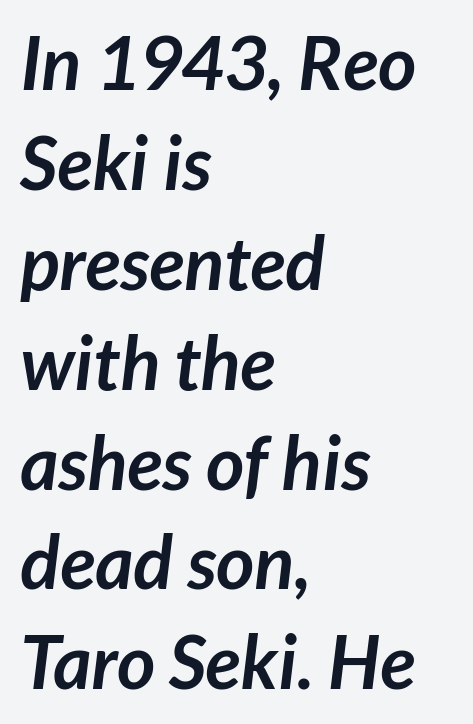
The image shows 74 px semibold sans-serif type; set left-aligned, normal line spacing (1.35x), normal letter spacing, not underlined; low stroke contrast and a medium x-height.
